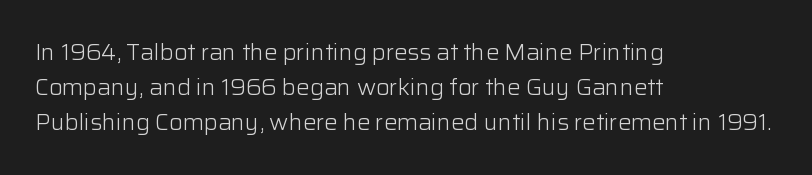
Q: Is the text bold? A: No.
Q: Is the text italic (slanted)? A: No, it is upright.
Q: Is the text underlined? A: No.
Q: How is the paragraph aligned? A: Left-aligned.
Q: Is the spacing between letters normal or unusually wide? A: Normal.
Q: Is the spacing between lines tight, normal or loose? A: Normal.
